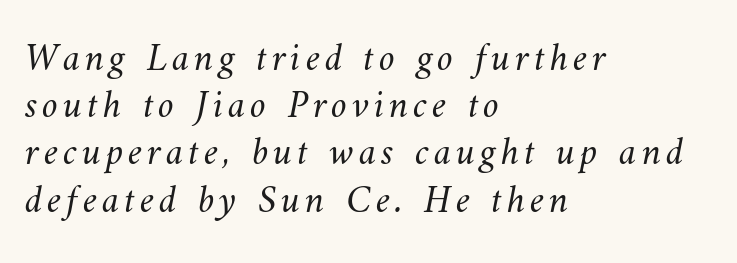
This reads as an unemphasized weight, regular at the heaviest. Varying glyph widths throughout — classic text-font behaviour. Typeset ragged right — the left edge is the straight one. Type without underlining.
